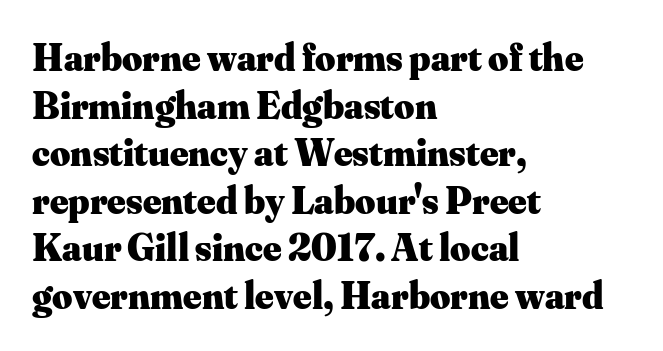
The letters advance in unequal steps, a hallmark of proportional type. The words here are not underlined. Emphasis by weight is at full strength: bold. Spacing between characters is what you'd get straight out of the box. Short and long lines alike share a common starting point at left. The lettering stays uniformly vertical, giving the passage a roman look.
